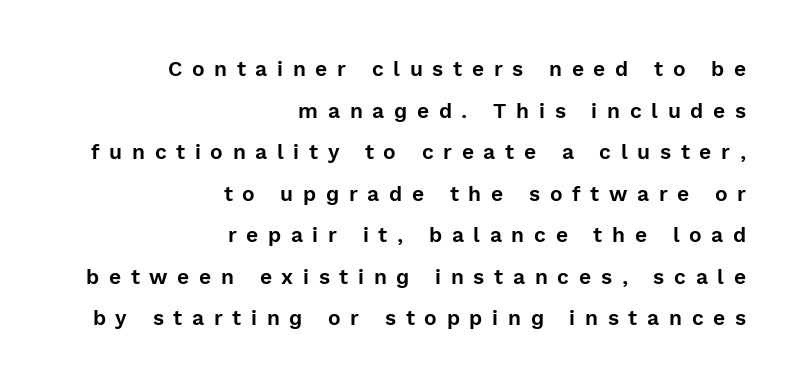
Q: Is the text italic (slanted)? A: No, it is upright.
Q: Is the text underlined? A: No.
Q: How is the paragraph aligned? A: Right-aligned.
Q: Is the spacing between letters normal or unusually wide? A: Unusually wide.
Q: Is the spacing between lines tight, normal or loose? A: Loose.
